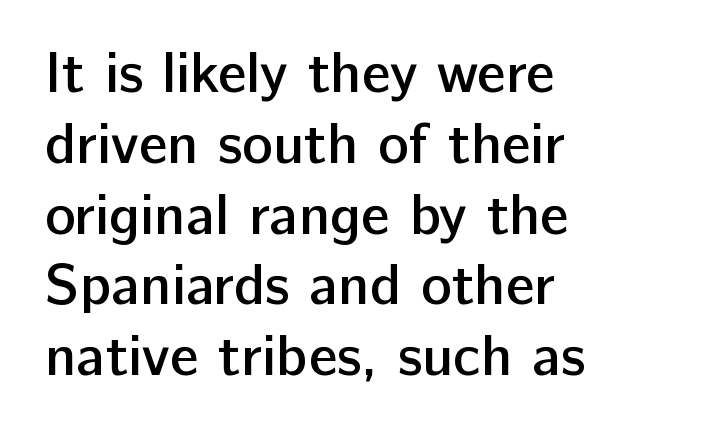
{"serif": "no", "italic": "no", "bold": "semi", "weight": "semibold", "width": "normal", "stroke_contrast": "low", "x_height": "medium", "monospaced": "no", "underline": "no", "align": "left", "line_spacing_ratio": 1.22, "letter_spacing": "normal", "letter_spacing_em": 0.0, "glyph_px": 58}
